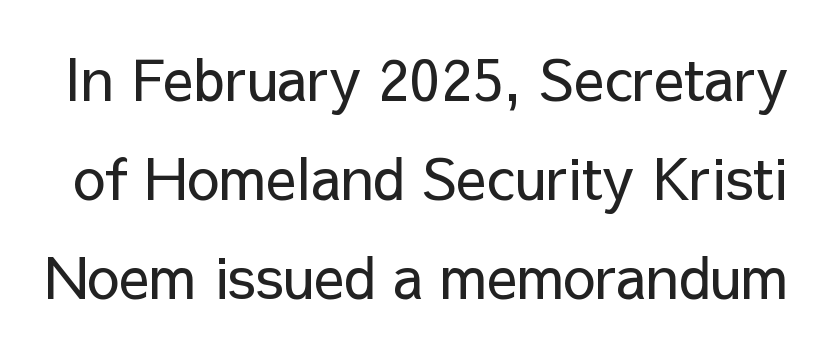
The image shows 57 px regular-weight sans-serif type, upright; set line spacing 1.74x, normal letter spacing, not underlined; low stroke contrast and a medium x-height.
